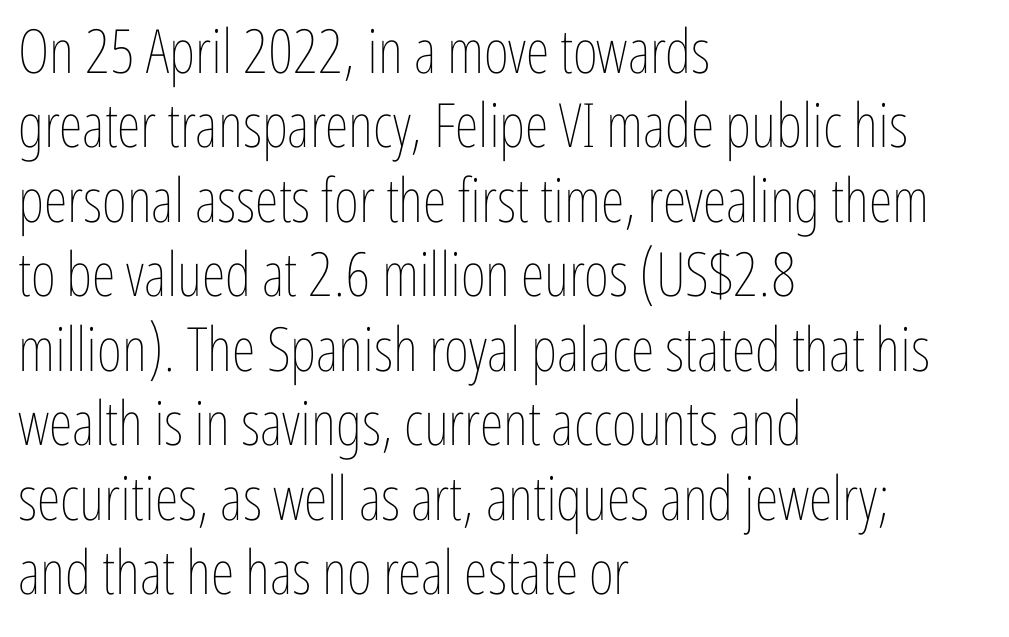
Q: Is the text bold? A: No.
Q: Is the text italic (slanted)? A: No, it is upright.
Q: Is the text underlined? A: No.
Q: How is the paragraph aligned? A: Left-aligned.
Q: Is the spacing between letters normal or unusually wide? A: Normal.
Q: Width (condensed, normal, or wide)? A: Condensed.
Q: Stroke contrast? A: Low.
Q: x-height? A: Medium.
Q: Monospaced? A: No.
